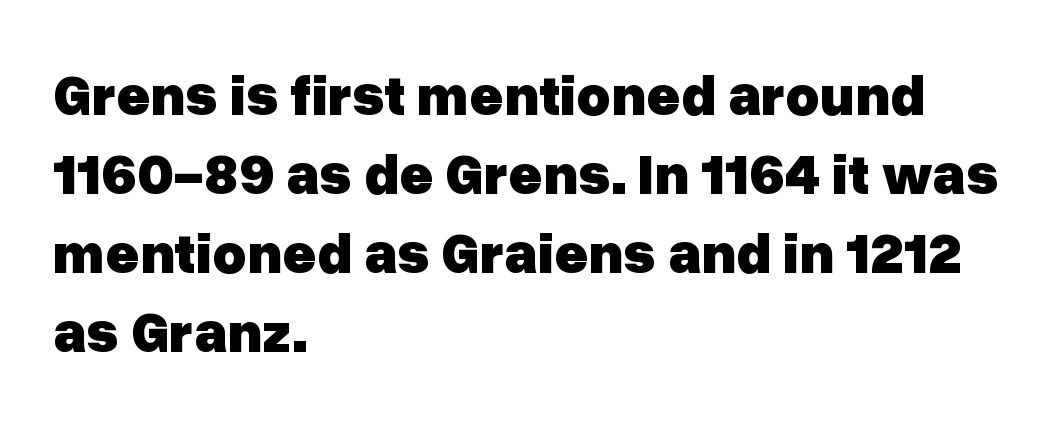
{"serif": "no", "italic": "no", "bold": "yes", "weight": "heavy", "width": "normal", "stroke_contrast": "low", "x_height": "medium", "monospaced": "no", "underline": "no", "align": "left", "line_spacing": "normal", "line_spacing_ratio": 1.36, "letter_spacing": "normal", "letter_spacing_em": 0.0, "glyph_px": 58}
